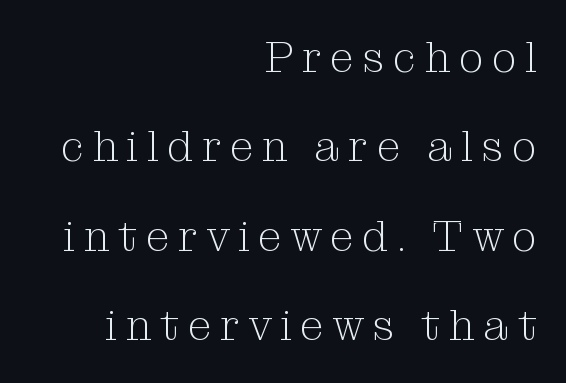
Q: Is the text bold? A: No.
Q: Is the text italic (slanted)? A: No, it is upright.
Q: Is the typeface a serif or a sans-serif typeface? A: Serif.
Q: Is the text underlined? A: No.
Q: How is the paragraph aligned? A: Right-aligned.
Q: Is the spacing between letters normal or unusually wide? A: Unusually wide.
Q: Is the spacing between lines tight, normal or loose? A: Loose.
Q: Width (condensed, normal, or wide)? A: Normal.
Q: Stroke contrast? A: Medium.
Q: x-height? A: Medium.
Q: Monospaced? A: No.
